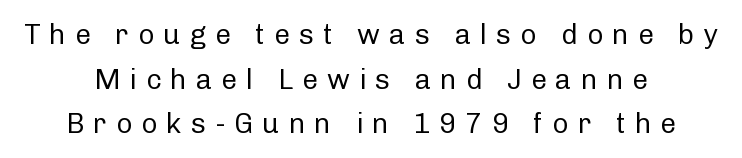
Q: Is the text bold? A: No.
Q: Is the text italic (slanted)? A: No, it is upright.
Q: Is the typeface a serif or a sans-serif typeface? A: Sans-serif.
Q: Is the text underlined? A: No.
Q: How is the paragraph aligned? A: Centered.
Q: Is the spacing between letters normal or unusually wide? A: Unusually wide.
Q: Is the spacing between lines tight, normal or loose? A: Normal.
Q: Width (condensed, normal, or wide)? A: Normal.
Q: Stroke contrast? A: Low.
Q: x-height? A: Medium.
Q: Monospaced? A: No.
